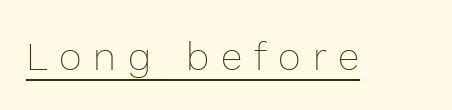
Q: Is the text bold? A: No.
Q: Is the text italic (slanted)? A: No, it is upright.
Q: Is the text underlined? A: Yes.
Q: Is the spacing between letters normal or unusually wide? A: Unusually wide.
Q: Width (condensed, normal, or wide)? A: Normal.
Q: x-height? A: Medium.
Q: Monospaced? A: No.
